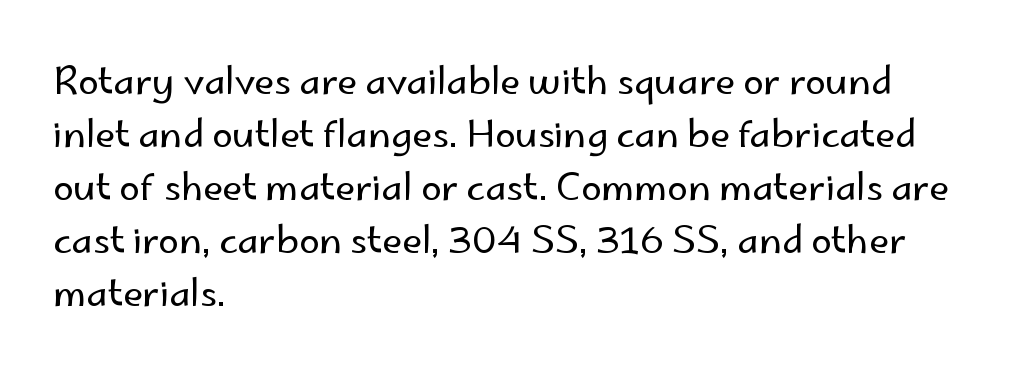
The image shows 37 px regular-weight sans-serif type, upright; set left-aligned, normal line spacing (1.43x), normal letter spacing, not underlined; low stroke contrast and a small x-height.
